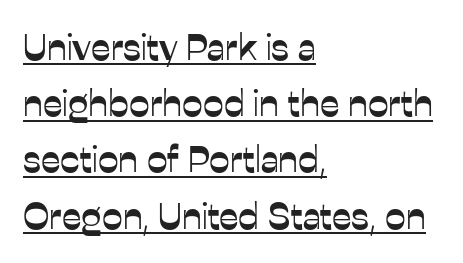
The image shows 37 px sans-serif type, upright; set left-aligned, normal line spacing (1.52x), normal letter spacing, underlined; low stroke contrast and a medium x-height.
